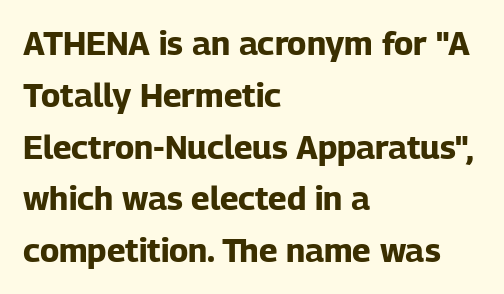
A typesetter would mark this as roman, not italic. Descenders hang freely into open space. This rendering leaves character spacing at its baseline value. Leftover space on each line is placed entirely after the last word. Letterform terminals end flat and unadorned throughout the passage. Strokes here are thick enough to call this a true bold.
